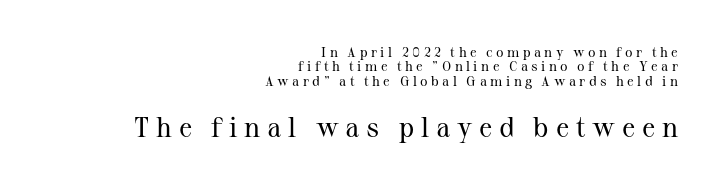
The image shows 28 px regular-weight serif type, upright; set right-aligned, tight line spacing (1.03x), unusually wide letter spacing (+0.24 em), not underlined; the second (bottom) block is 2.0x larger; medium stroke contrast and a medium x-height.
